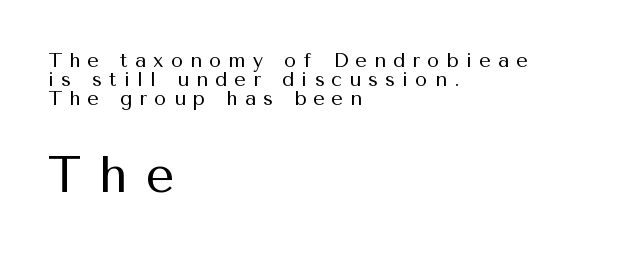
{"serif": "no", "italic": "no", "bold": "no", "weight": "regular", "width": "normal", "stroke_contrast": "medium", "x_height": "medium", "monospaced": "no", "underline": "no", "align": "left", "line_spacing": "tight", "line_spacing_ratio": 0.96, "letter_spacing": "wide", "letter_spacing_em": 0.36, "larger_block": "second", "size_ratio": 2.5, "glyph_px": 50}
